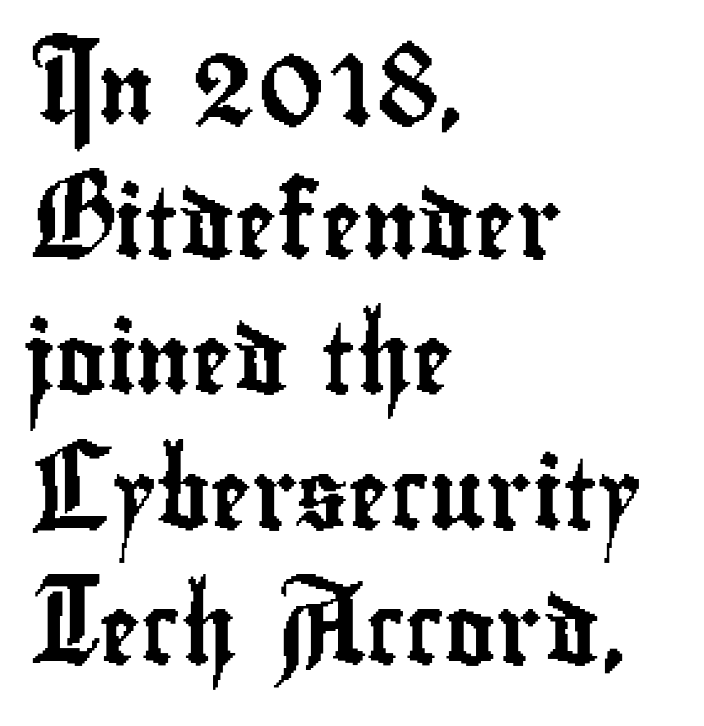
Q: Is the text italic (slanted)? A: No, it is upright.
Q: Is the typeface a serif or a sans-serif typeface? A: Sans-serif.
Q: Is the text underlined? A: No.
Q: How is the paragraph aligned? A: Left-aligned.
Q: Is the spacing between letters normal or unusually wide? A: Normal.
Q: Is the spacing between lines tight, normal or loose? A: Loose.
Q: Width (condensed, normal, or wide)? A: Condensed.
Q: Stroke contrast? A: Low.
Q: x-height? A: Small.
Q: Monospaced? A: No.
